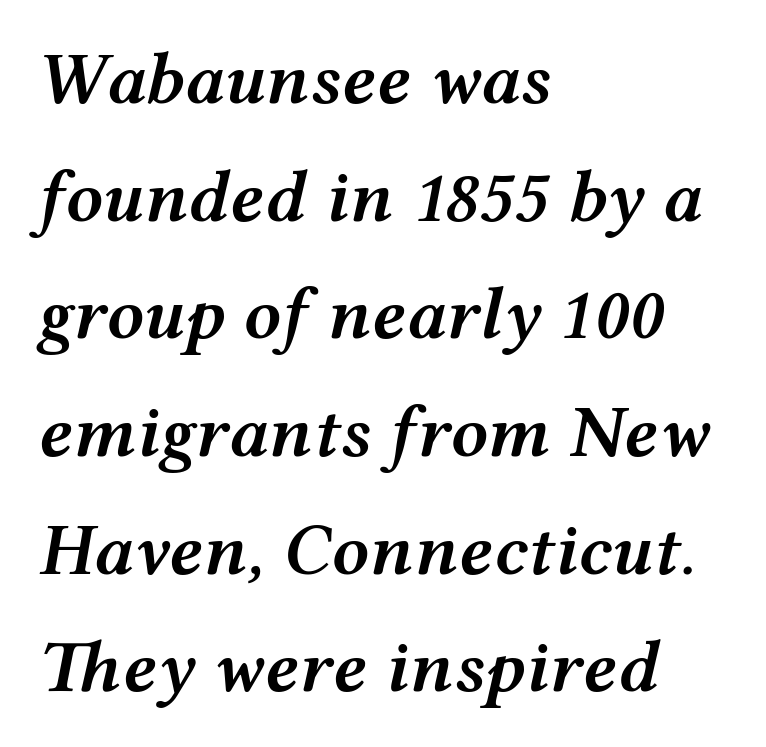
{"italic": "yes", "lean": "right", "slant_degrees": 12, "bold": "semi", "weight": "semibold", "width": "wide", "stroke_contrast": "medium", "x_height": "medium", "monospaced": "no", "underline": "no", "align": "left", "line_spacing": "normal", "line_spacing_ratio": 1.59, "letter_spacing": "normal", "letter_spacing_em": 0.0, "glyph_px": 74}
